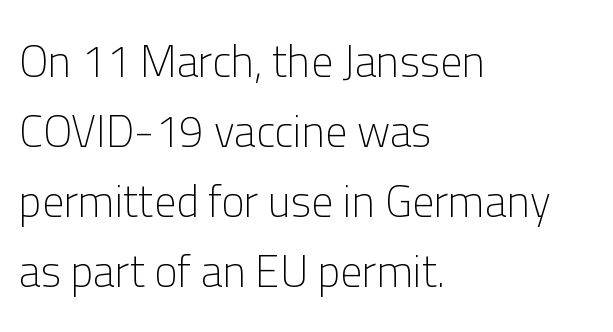
Q: Is the text bold? A: No.
Q: Is the text italic (slanted)? A: No, it is upright.
Q: Is the typeface a serif or a sans-serif typeface? A: Sans-serif.
Q: Is the text underlined? A: No.
Q: How is the paragraph aligned? A: Left-aligned.
Q: Is the spacing between letters normal or unusually wide? A: Normal.
Q: Is the spacing between lines tight, normal or loose? A: Normal.
Q: Width (condensed, normal, or wide)? A: Normal.
Q: Stroke contrast? A: Low.
Q: x-height? A: Medium.
Q: Monospaced? A: No.
